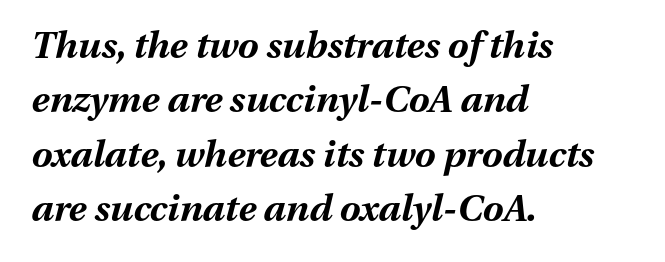
The image shows 37 px bold type, italic (leaning right); set left-aligned, normal line spacing (1.47x), normal letter spacing, not underlined; medium stroke contrast and a medium x-height.
